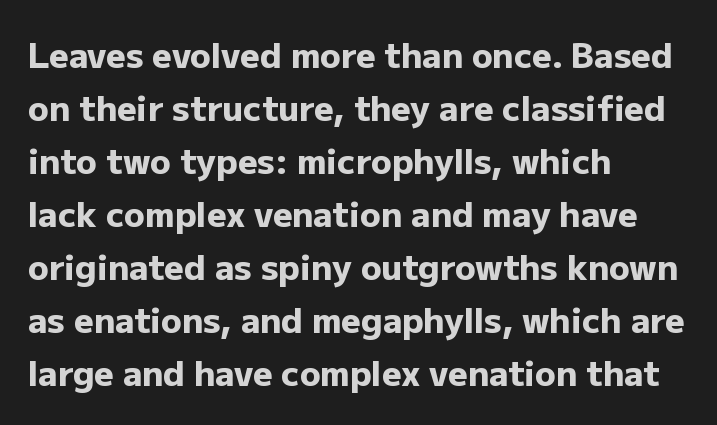
The image shows 34 px heavy sans-serif type, upright; set left-aligned, normal line spacing (1.56x), normal letter spacing, not underlined; low stroke contrast and a medium x-height.
